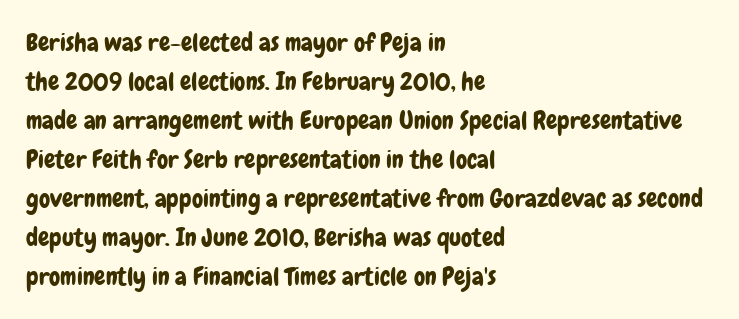
The horizontal fit of the characters is conventional and even. The passage shown stacks its lines at a standard gap. The letters stand straight up with perfectly vertical stems. Descender tails drop into unmarked territory. Is the block centered? No — it sits flush against the left margin.
